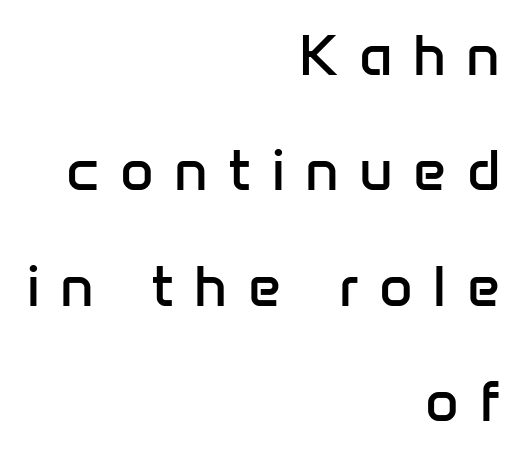
In terms of leading, this rendering errs on the spacious side. I'd call this a sans setting — the letters go barefoot. The passage shown has open, widely tracked lettering throughout. These lines were composed using upright roman letters. Layout note: lines flush right.
